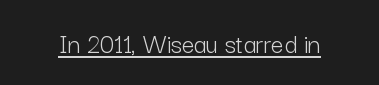
The image shows 28 px light sans-serif type, upright; set normal letter spacing, underlined; low stroke contrast and a medium x-height.
